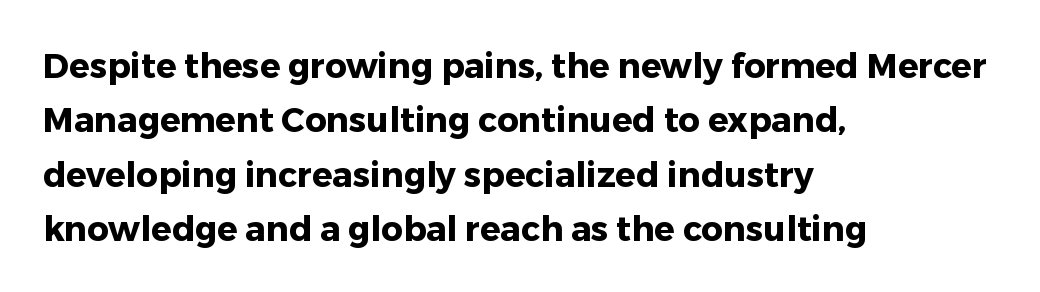
{"serif": "no", "italic": "no", "bold": "yes", "weight": "heavy", "width": "normal", "stroke_contrast": "low", "x_height": "medium", "monospaced": "no", "underline": "no", "align": "left", "line_spacing": "normal", "line_spacing_ratio": 1.6, "letter_spacing": "normal", "letter_spacing_em": 0.0, "glyph_px": 34}
